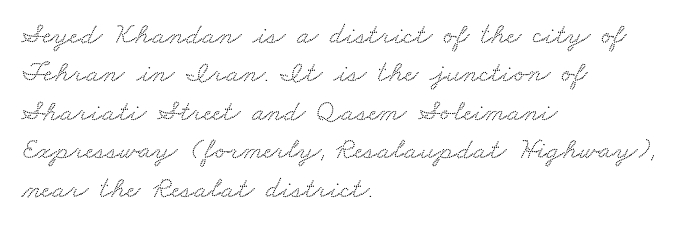
{"serif": "yes", "width": "wide", "stroke_contrast": "low", "x_height": "small", "monospaced": "no", "underline": "no", "align": "left", "line_spacing": "normal", "line_spacing_ratio": 1.28, "letter_spacing": "normal", "letter_spacing_em": 0.0, "glyph_px": 30}
